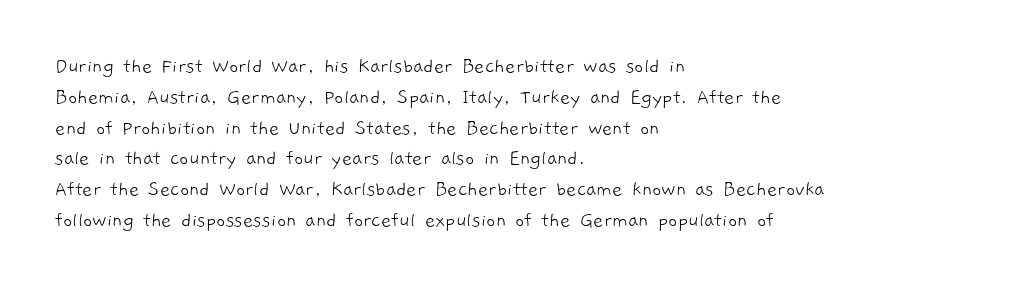
{"bold": "no", "underline": "no", "align": "left", "line_spacing": "normal", "line_spacing_ratio": 1.4, "letter_spacing": "normal", "letter_spacing_em": 0.0, "glyph_px": 22}
